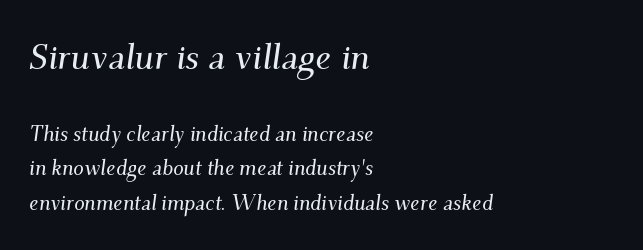
The text carries the slant typical of an italic or oblique font. The paragraph has a hard left edge and a soft right edge. Yep, those are serifs on the letters. The letters sit at their default tracking, neither squeezed nor spread. A clean baseline with only descenders dipping below it. Is there much room between lines? A standard amount, neither cramped nor airy.
